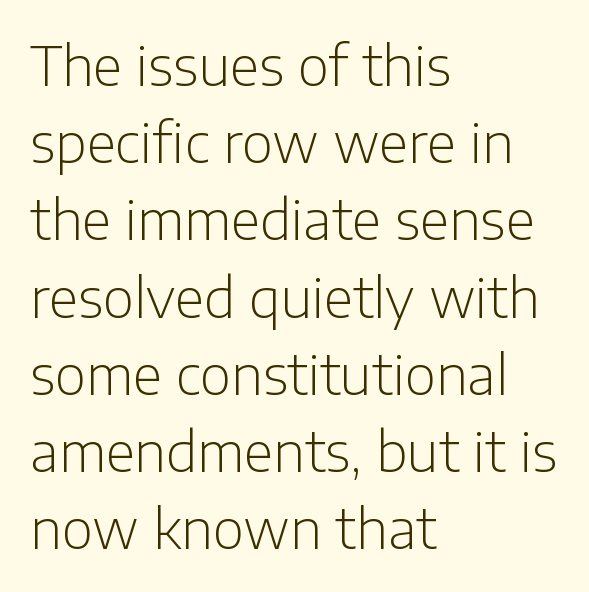
{"serif": "no", "italic": "no", "bold": "no", "weight": "light", "width": "normal", "stroke_contrast": "low", "x_height": "medium", "monospaced": "no", "underline": "no", "align": "left", "line_spacing": "normal", "line_spacing_ratio": 1.43, "letter_spacing": "normal", "letter_spacing_em": 0.0, "glyph_px": 54}
